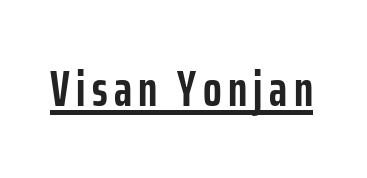
Heavy, bold letterforms. You could not count columns in this text — the font is proportionally spaced. Font category for this specimen: sans-serif. The rendering uses the underline text-decoration.
